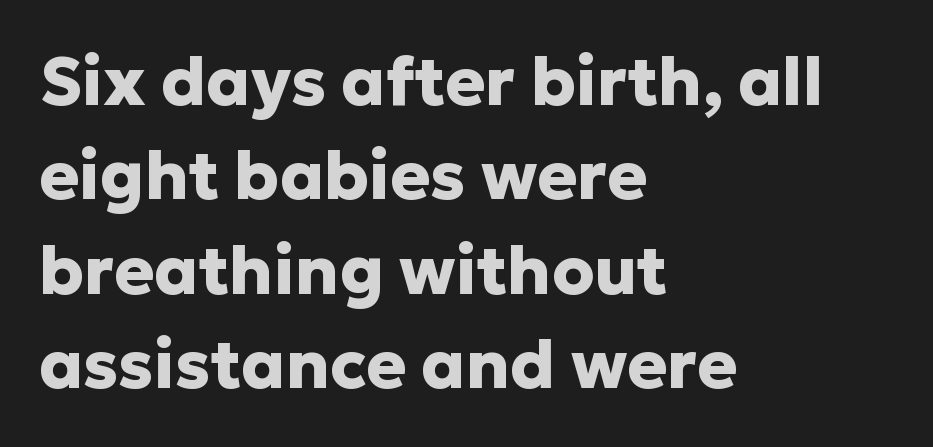
{"serif": "no", "italic": "no", "bold": "yes", "weight": "heavy", "width": "normal", "stroke_contrast": "low", "x_height": "medium", "monospaced": "no", "underline": "no", "align": "left", "line_spacing": "normal", "line_spacing_ratio": 1.41, "letter_spacing": "normal", "letter_spacing_em": 0.0, "glyph_px": 67}
